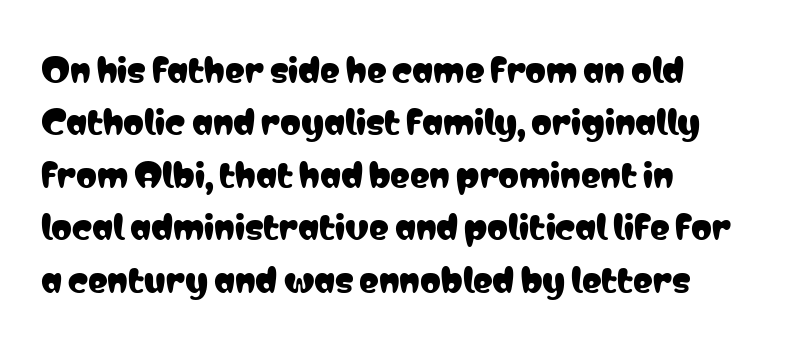
{"serif": "no", "italic": "no", "width": "condensed", "stroke_contrast": "low", "x_height": "medium", "monospaced": "no", "underline": "no", "align": "left", "line_spacing": "normal", "line_spacing_ratio": 1.59, "letter_spacing": "normal", "letter_spacing_em": 0.0, "glyph_px": 33}
